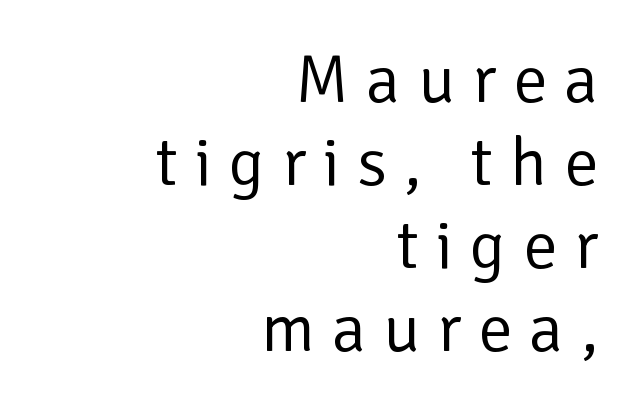
Q: Is the text bold? A: No.
Q: Is the text italic (slanted)? A: No, it is upright.
Q: Is the typeface a serif or a sans-serif typeface? A: Sans-serif.
Q: Is the text underlined? A: No.
Q: How is the paragraph aligned? A: Right-aligned.
Q: Is the spacing between letters normal or unusually wide? A: Unusually wide.
Q: Width (condensed, normal, or wide)? A: Normal.
Q: Stroke contrast? A: Low.
Q: x-height? A: Medium.
Q: Monospaced? A: No.
